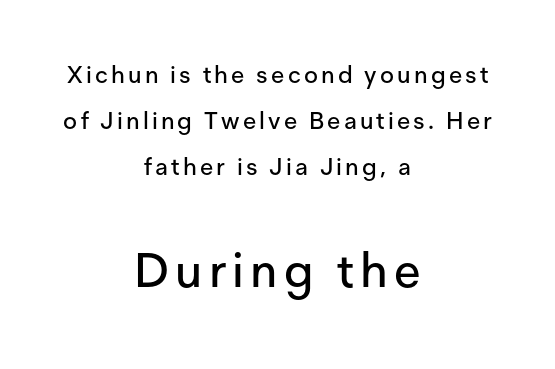
The gap between lines stays unmarked. If you folded the block vertically in half, each line would mirror itself in length. Size hierarchy here favors the trailing block over the leading one. This sample has the flowing, uneven cadence of proportional lettering. This rendering employs a face without finishing strokes, i.e., a sans-serif.
